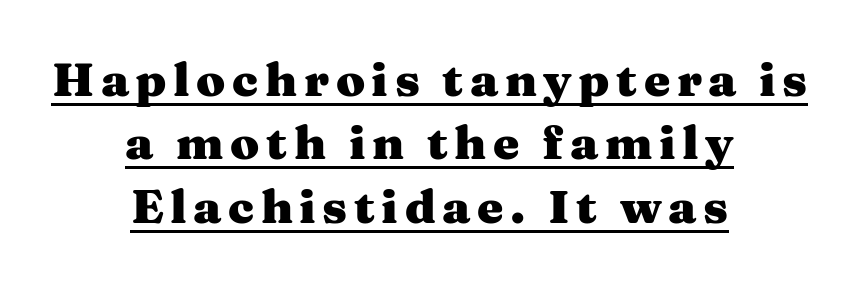
Q: Is the text bold? A: Yes.
Q: Is the text italic (slanted)? A: No, it is upright.
Q: Is the typeface a serif or a sans-serif typeface? A: Serif.
Q: Is the text underlined? A: Yes.
Q: How is the paragraph aligned? A: Centered.
Q: Is the spacing between lines tight, normal or loose? A: Normal.
Q: Width (condensed, normal, or wide)? A: Wide.
Q: Stroke contrast? A: Medium.
Q: x-height? A: Medium.
Q: Monospaced? A: No.
